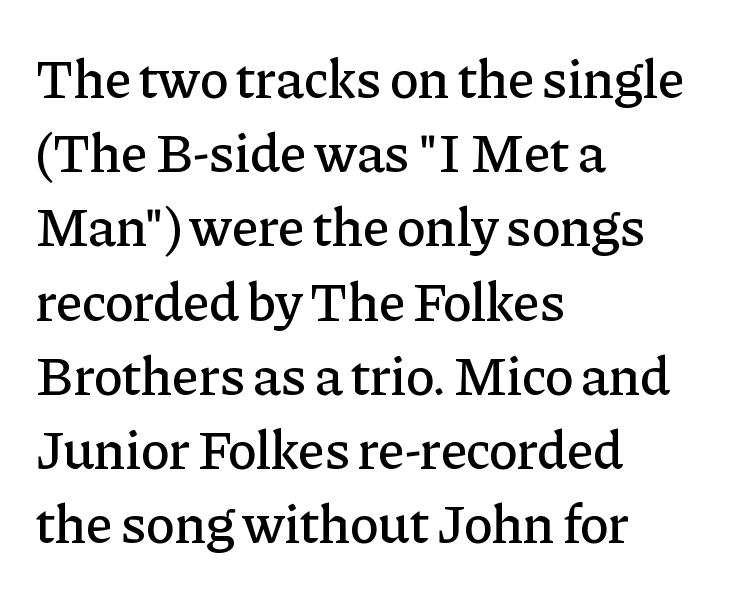
Q: Is the text italic (slanted)? A: No, it is upright.
Q: Is the typeface a serif or a sans-serif typeface? A: Serif.
Q: Is the text underlined? A: No.
Q: How is the paragraph aligned? A: Left-aligned.
Q: Is the spacing between letters normal or unusually wide? A: Normal.
Q: Is the spacing between lines tight, normal or loose? A: Normal.
Q: Width (condensed, normal, or wide)? A: Normal.
Q: Stroke contrast? A: Low.
Q: x-height? A: Medium.
Q: Monospaced? A: No.
